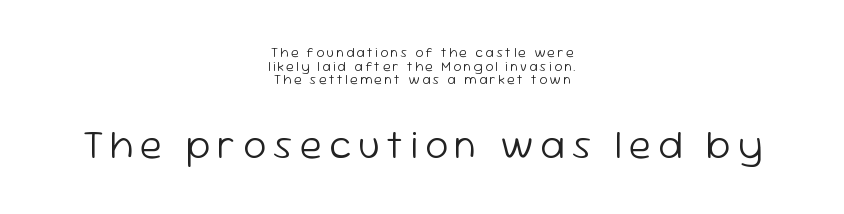
Q: Is the text bold? A: No.
Q: Is the text italic (slanted)? A: No, it is upright.
Q: Is the typeface a serif or a sans-serif typeface? A: Sans-serif.
Q: Is the text underlined? A: No.
Q: How is the paragraph aligned? A: Centered.
Q: Is the spacing between lines tight, normal or loose? A: Tight.
Q: Which block of text is set in a larger size, the first (top) or the second (bottom)? A: The second (bottom) one.
Q: Width (condensed, normal, or wide)? A: Normal.
Q: Stroke contrast? A: Low.
Q: x-height? A: Medium.
Q: Monospaced? A: No.
